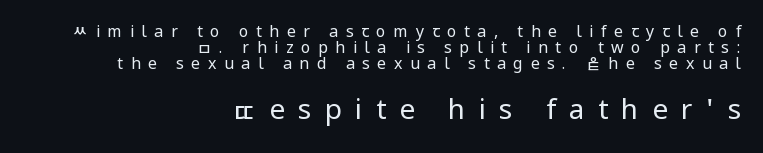
{"serif": "no", "italic": "no", "bold": "no", "weight": "regular", "width": "normal", "stroke_contrast": "low", "x_height": "medium", "monospaced": "no", "underline": "no", "align": "right", "line_spacing": "tight", "line_spacing_ratio": 1.01, "letter_spacing": "wide", "letter_spacing_em": 0.47, "larger_block": "second", "size_ratio": 1.75, "glyph_px": 28}
